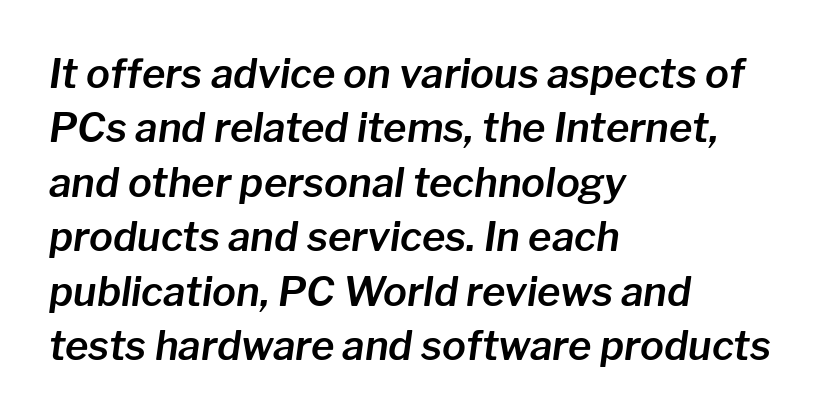
You could call the tracking neutral — neither tight nor loose. The font's italic variant was chosen for this text. A typesetter would call this proportional, since set widths differ per character. Line beginnings align vertically; line endings do not. The area under the type is left untouched.
